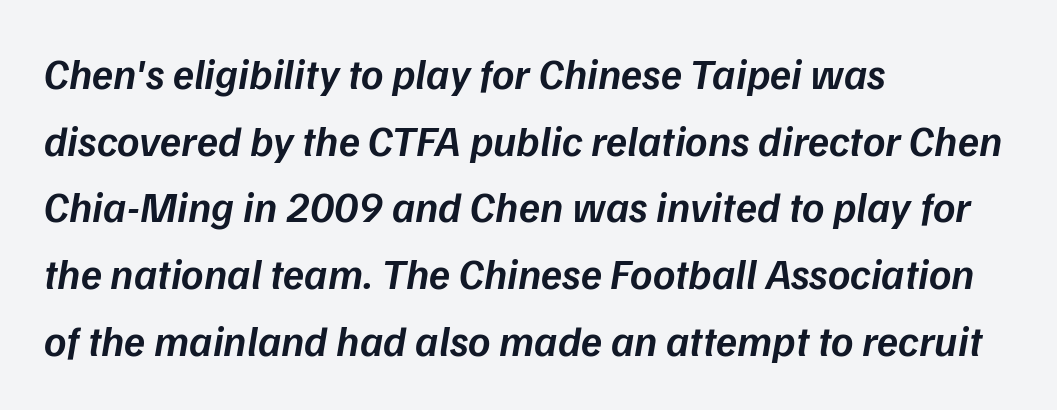
Q: Is the text bold? A: Semi-bold.
Q: Is the text italic (slanted)? A: Yes, it leans right by about 9 degrees.
Q: Is the text underlined? A: No.
Q: How is the paragraph aligned? A: Left-aligned.
Q: Is the spacing between letters normal or unusually wide? A: Normal.
Q: Is the spacing between lines tight, normal or loose? A: Normal.
Q: Width (condensed, normal, or wide)? A: Normal.
Q: Stroke contrast? A: Low.
Q: x-height? A: Medium.
Q: Monospaced? A: No.
